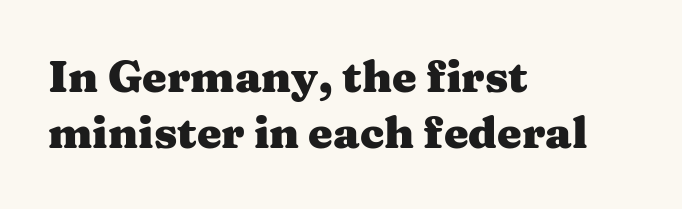
Q: Is the text bold? A: Yes.
Q: Is the text italic (slanted)? A: No, it is upright.
Q: Is the typeface a serif or a sans-serif typeface? A: Serif.
Q: Is the text underlined? A: No.
Q: How is the paragraph aligned? A: Left-aligned.
Q: Is the spacing between letters normal or unusually wide? A: Normal.
Q: Is the spacing between lines tight, normal or loose? A: Normal.
Q: Width (condensed, normal, or wide)? A: Wide.
Q: Stroke contrast? A: Medium.
Q: x-height? A: Medium.
Q: Monospaced? A: No.
